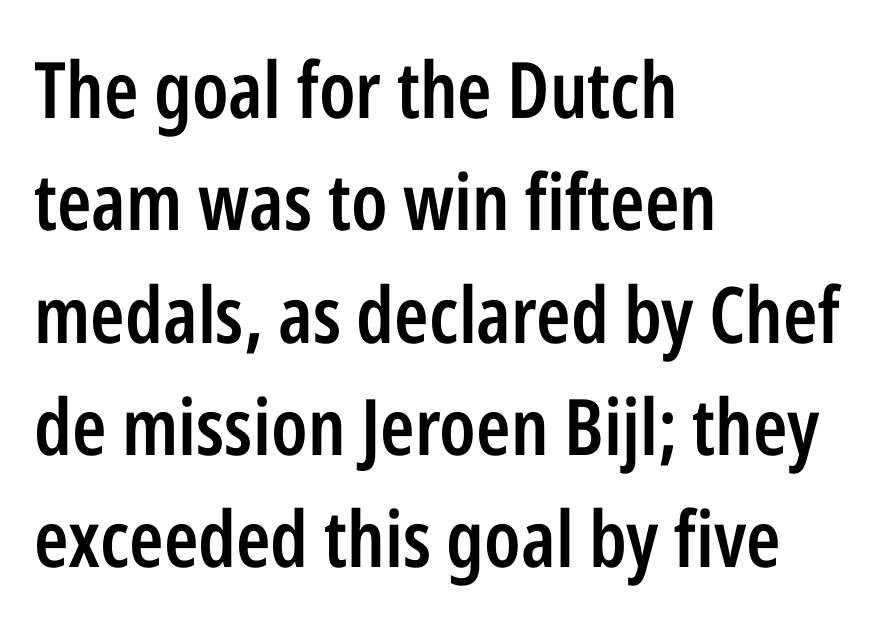
This is moderately heavy type, rendered in semibold. Horizontally, the lines are justified to the leading edge only. Spacing between characters is what you'd get straight out of the box. Here the designer chose a conventional face with non-uniform glyph widths. Reading down the column, the eye jumps a familiar distance to each next line.
